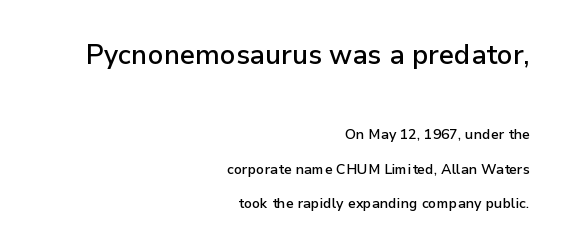
Q: Is the text bold? A: Semi-bold.
Q: Is the text italic (slanted)? A: No, it is upright.
Q: Is the text underlined? A: No.
Q: How is the paragraph aligned? A: Right-aligned.
Q: Is the spacing between letters normal or unusually wide? A: Normal.
Q: Is the spacing between lines tight, normal or loose? A: Loose.
Q: Which block of text is set in a larger size, the first (top) or the second (bottom)? A: The first (top) one.
